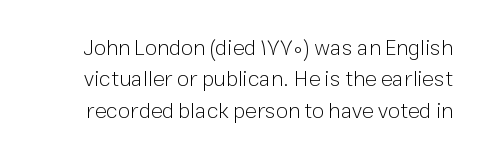
The cut favours lightness, reaching ordinary text weight at its darkest. The letters stand straight up with perfectly vertical stems. The strip under each line holds only bare page. Each word holds together tightly as a unit, with standard inter-letter gaps.
